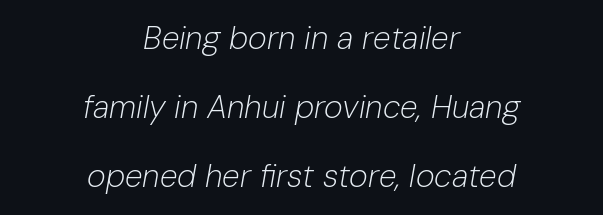
{"italic": "yes", "lean": "right", "slant_degrees": 10, "bold": "no", "weight": "light", "width": "normal", "stroke_contrast": "low", "x_height": "medium", "monospaced": "no", "underline": "no", "align": "center", "line_spacing": "loose", "line_spacing_ratio": 2.16, "letter_spacing": "normal", "letter_spacing_em": 0.0, "glyph_px": 32}
